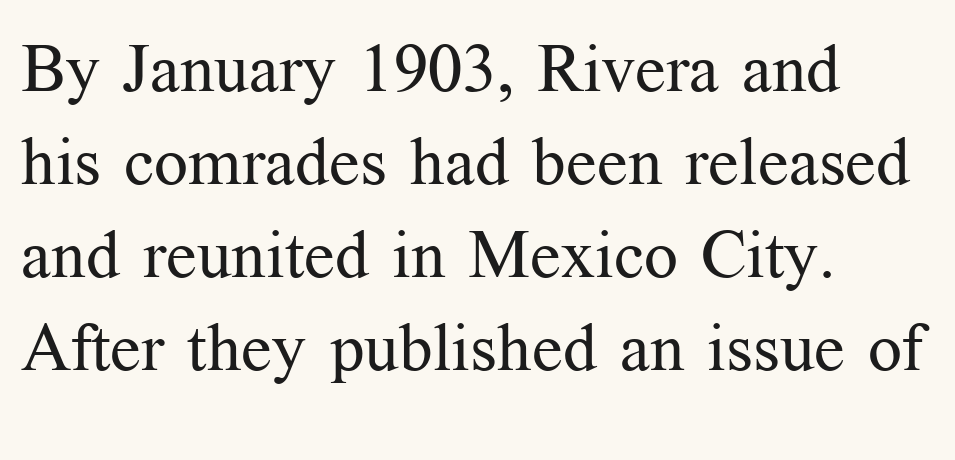
Yep, those are serifs on the letters. Leading matches the norm, producing a regular column. A bare baseline throughout the passage. This is not heavy type; no bold has been used.
